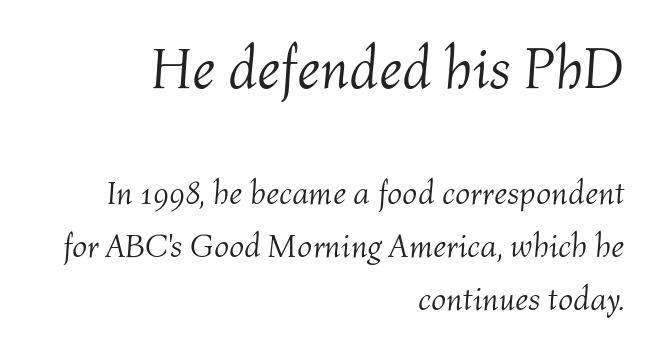
Nobody touched the tracking dial on this one. A normal amount of white space separates one row of letters from the next. The typesetter chose a ragged-left arrangement here. The letters advance in unequal steps, a hallmark of proportional type.
